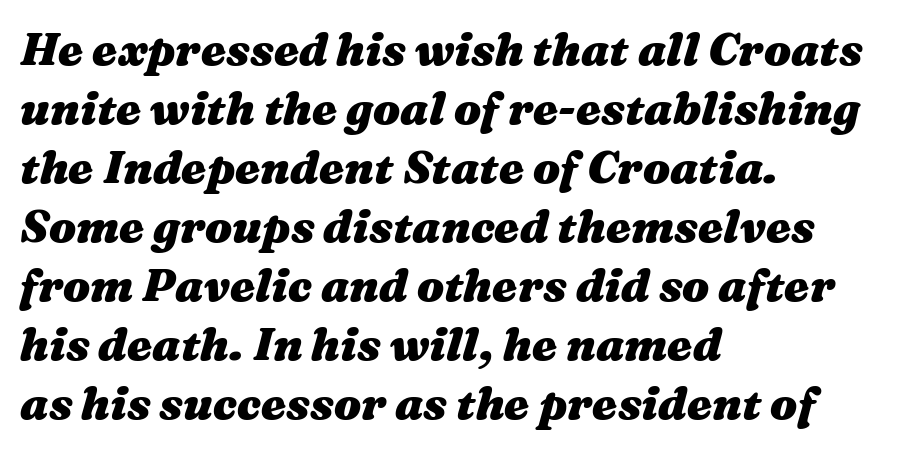
Q: Is the text bold? A: Yes.
Q: Is the text italic (slanted)? A: Yes, it leans right by about 16 degrees.
Q: Is the text underlined? A: No.
Q: How is the paragraph aligned? A: Left-aligned.
Q: Is the spacing between letters normal or unusually wide? A: Normal.
Q: Is the spacing between lines tight, normal or loose? A: Normal.
Q: Width (condensed, normal, or wide)? A: Wide.
Q: Stroke contrast? A: Medium.
Q: x-height? A: Medium.
Q: Monospaced? A: No.
